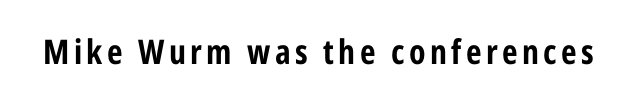
The image shows 34 px bold, condensed sans-serif type, upright; set not underlined; low stroke contrast and a medium x-height.
